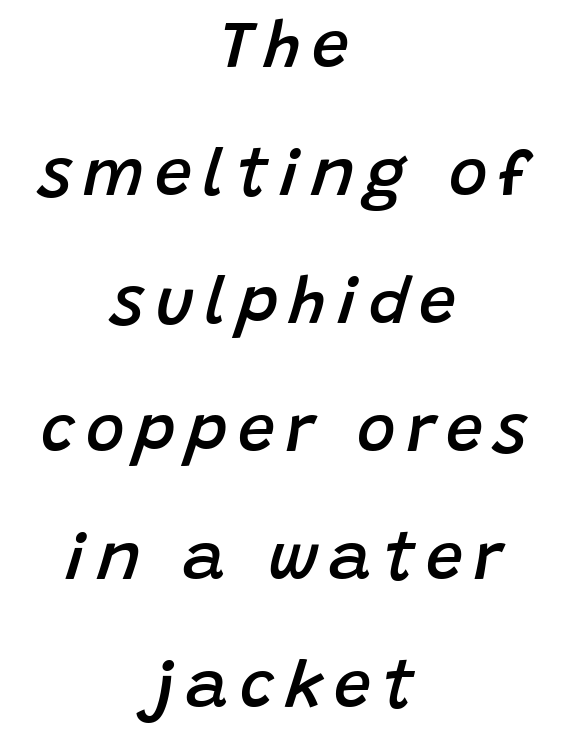
The image shows 66 px semibold type, italic (leaning right); set centered, loose line spacing (1.94x), not underlined; low stroke contrast and a large x-height.
